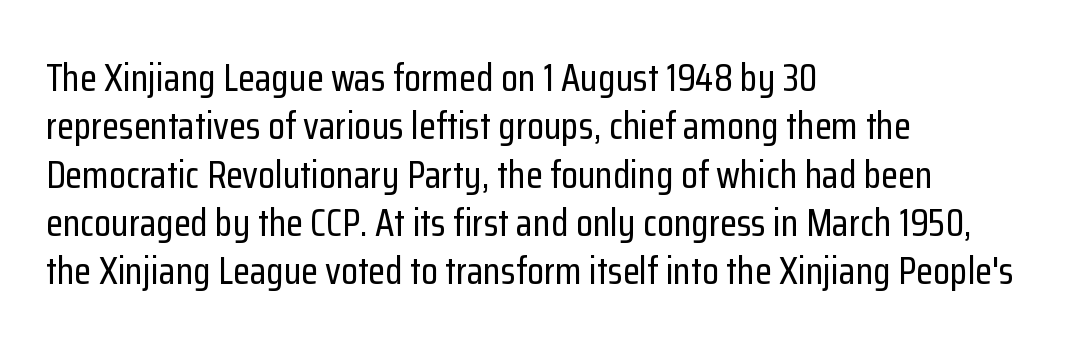
Spacing between characters is what you'd get straight out of the box. Posture: upright roman. Does the type have serifs? No, each stem ends abruptly. Character widths vary here, with narrow letters taking less room than wide ones.
